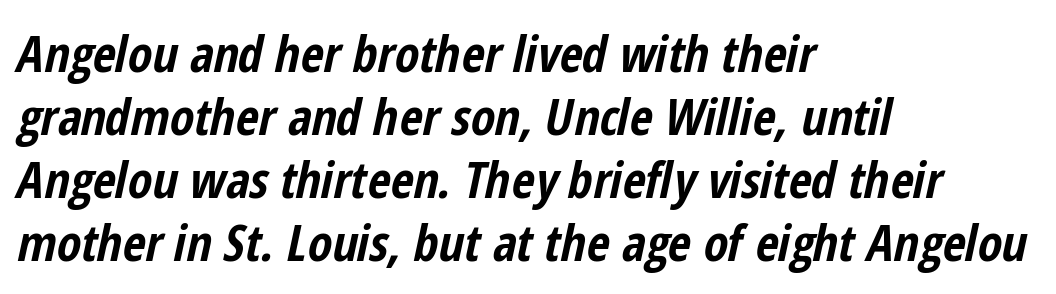
The image shows 50 px bold, condensed type, italic (leaning right); set left-aligned, normal line spacing (1.26x), normal letter spacing, not underlined; low stroke contrast and a medium x-height.
